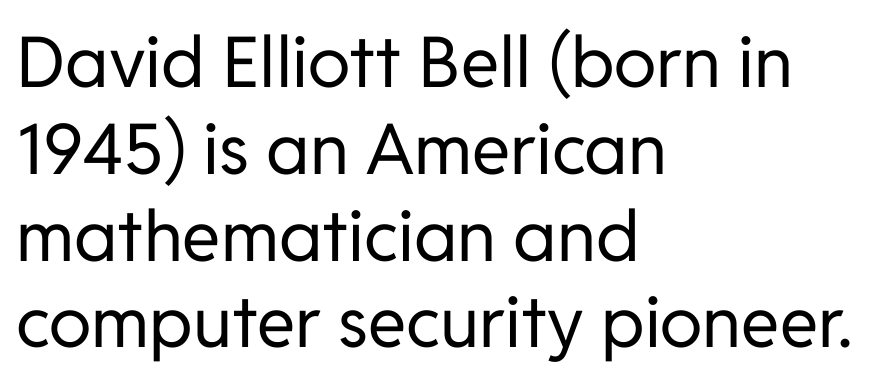
The image shows 70 px regular-weight sans-serif type, upright; set left-aligned, line spacing 1.24x, normal letter spacing, not underlined; low stroke contrast and a medium x-height.
